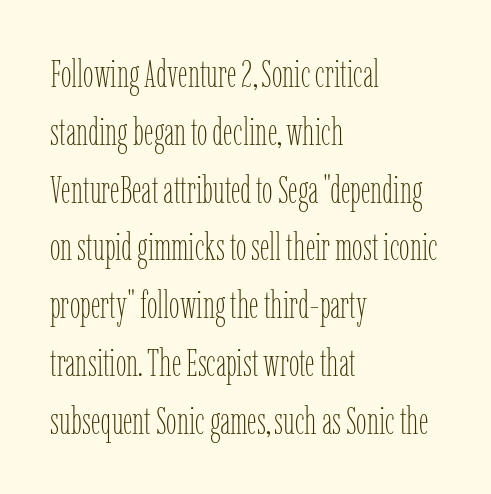
The image shows 38 px thin, condensed type, upright; set left-aligned, normal line spacing (1.52x), normal letter spacing, not underlined; low stroke contrast and a medium x-height.
